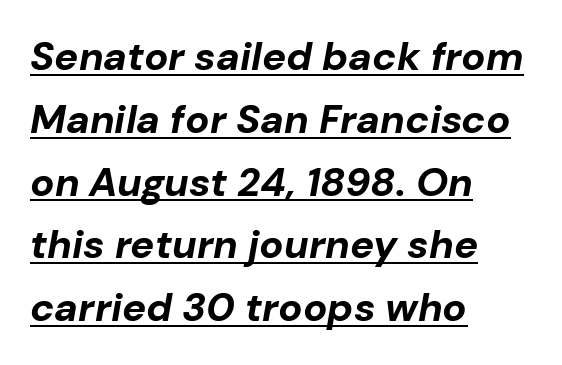
The image shows 40 px bold type, italic (leaning right); set left-aligned, normal line spacing (1.57x), normal letter spacing, underlined; low stroke contrast and a medium x-height.
